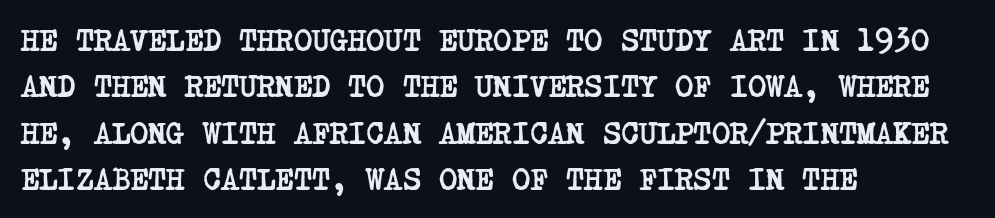
A classic flush-left, rag-right setting is used for this passage. No extra tracking has been applied to these lines. The space directly below the letters is spotless. The letters are bold, with thick, heavy strokes. Check where the strokes stop: tiny serifs finish them off. Leading: standard.
